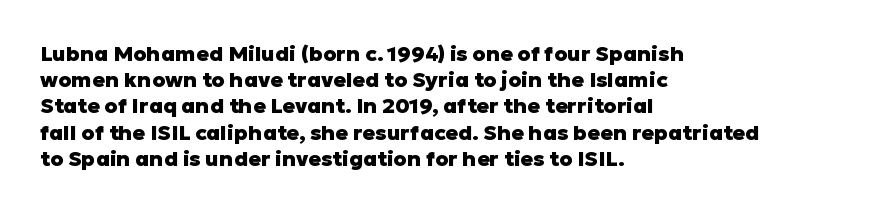
Does the weight exceed regular? Yes, all the way to bold. A typesetter would mark this as roman, not italic. The glyphs are unaccompanied by any horizontal stroke below them. Interline gaps are of average width in this sample. The horizontal fit of the characters is conventional and even.
